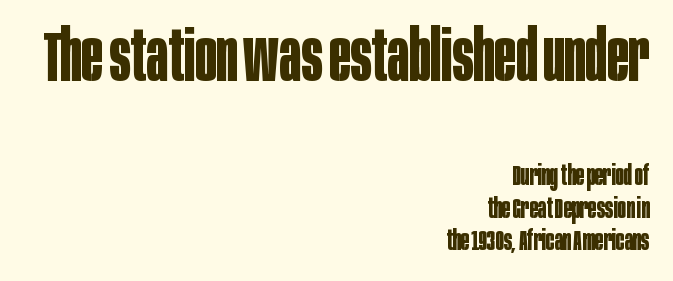
No italicization has been applied; the sample stays upright. A typesetter would call this leading minimal, almost set solid. Varying glyph widths throughout — classic text-font behaviour. Heft: maximum for text — a bold.
